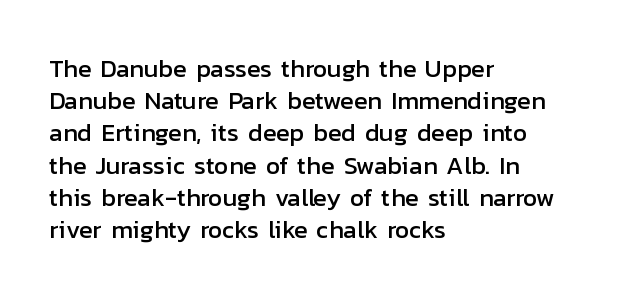
{"italic": "no", "underline": "no", "align": "left", "line_spacing": "normal", "line_spacing_ratio": 1.29, "letter_spacing": "normal", "letter_spacing_em": 0.0, "glyph_px": 25}
